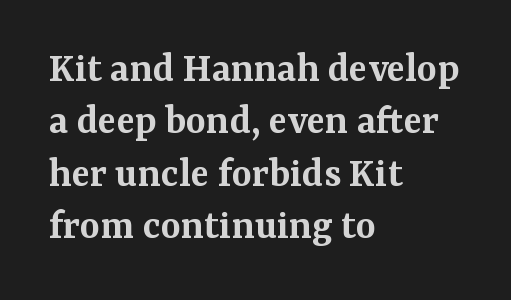
The image shows 43 px semibold serif type, upright; set left-aligned, line spacing 1.22x, normal letter spacing, not underlined; medium stroke contrast and a medium x-height.
